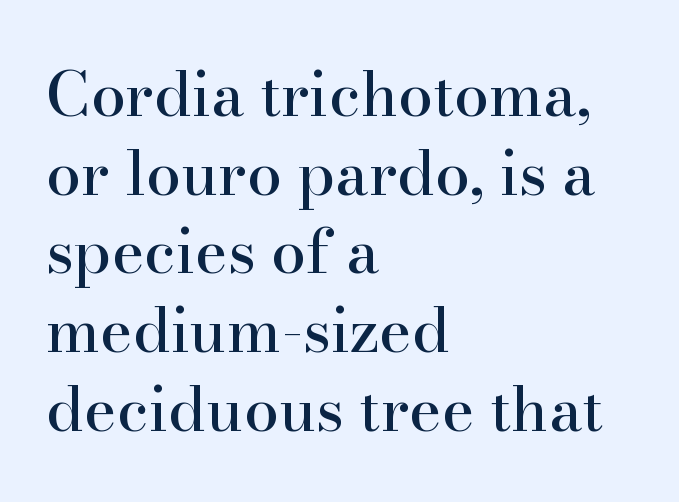
A typesetter would call this leading conventional body-copy spacing. Look at the bottom of the vertical strokes: they flare into serifs here. Every character sits straight up, as roman type does. Short and long lines alike share a common starting point at left. Do the characters align in a grid? No, the font is proportional. This rendering leaves character spacing at its baseline value.
